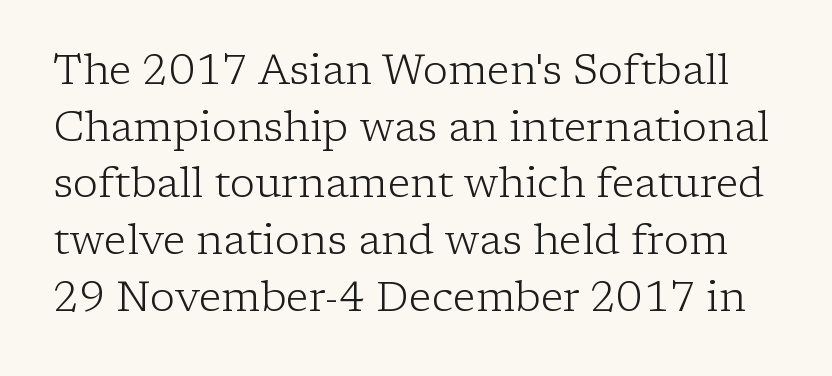
{"serif": "yes", "italic": "no", "bold": "no", "weight": "light", "width": "normal", "stroke_contrast": "low", "x_height": "medium", "monospaced": "no", "underline": "no", "line_spacing": "normal", "line_spacing_ratio": 1.35, "letter_spacing": "normal", "letter_spacing_em": 0.0, "glyph_px": 42}
